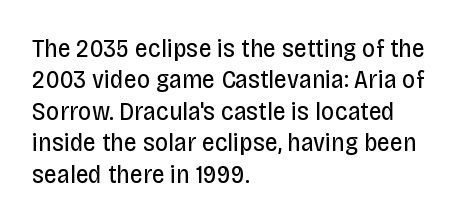
{"italic": "no", "bold": "no", "underline": "no", "align": "left", "line_spacing_ratio": 1.21, "letter_spacing": "normal", "letter_spacing_em": 0.0, "glyph_px": 26}
